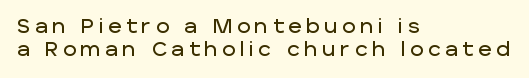
Underlining? Definitely not there. Rendered with straight, roman letterforms. The lines are quadded left. The type is letterspaced generously, with wide tracking.
